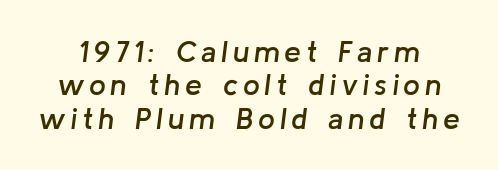
The image shows 30 px semibold type, italic (leaning right); set tight line spacing (1.11x), not underlined; low stroke contrast and a medium x-height.
